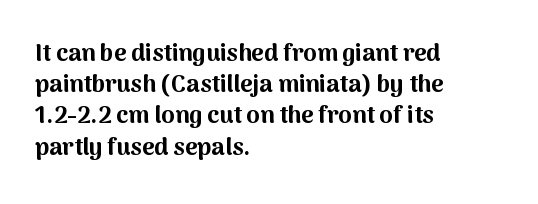
{"italic": "no", "bold": "yes", "underline": "no", "align": "left", "line_spacing": "normal", "line_spacing_ratio": 1.3, "letter_spacing": "normal", "letter_spacing_em": 0.0, "glyph_px": 24}
